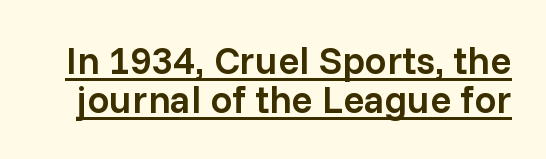
{"serif": "no", "italic": "no", "bold": "semi", "weight": "semibold", "width": "normal", "stroke_contrast": "low", "x_height": "medium", "monospaced": "no", "underline": "yes", "line_spacing": "tight", "line_spacing_ratio": 1.01, "letter_spacing": "normal", "letter_spacing_em": 0.0, "glyph_px": 39}
